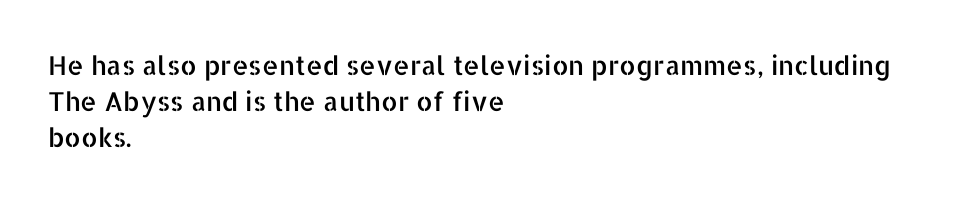
Q: Is the text italic (slanted)? A: No, it is upright.
Q: Is the text underlined? A: No.
Q: How is the paragraph aligned? A: Left-aligned.
Q: Is the spacing between letters normal or unusually wide? A: Normal.
Q: Is the spacing between lines tight, normal or loose? A: Normal.
